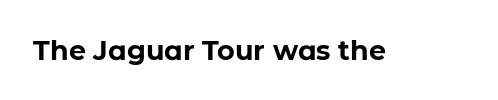
What stands out about the letter spacing? Nothing — it is the standard amount. No italicization has been applied; the sample stays upright. The gap between lines stays unmarked. Thick stems and heavy bowls — unmistakably bold.
